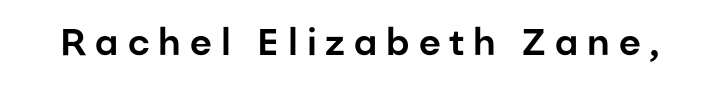
The image shows 37 px sans-serif type, upright; set unusually wide letter spacing (+0.24 em), not underlined; low stroke contrast and a medium x-height.
